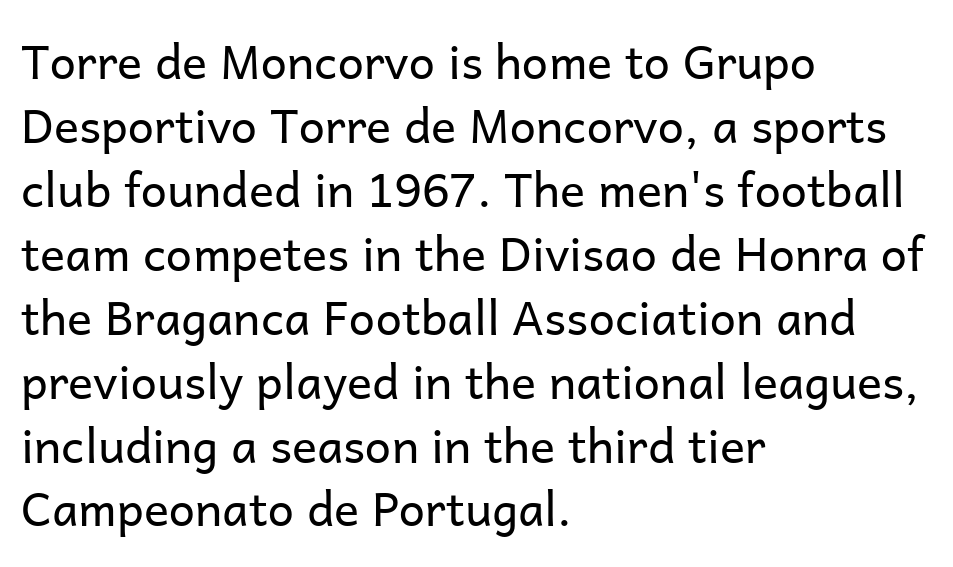
{"serif": "no", "italic": "no", "bold": "no", "weight": "regular", "width": "normal", "stroke_contrast": "low", "x_height": "medium", "monospaced": "no", "underline": "no", "align": "left", "line_spacing": "normal", "line_spacing_ratio": 1.36, "letter_spacing": "normal", "letter_spacing_em": 0.0, "glyph_px": 47}
